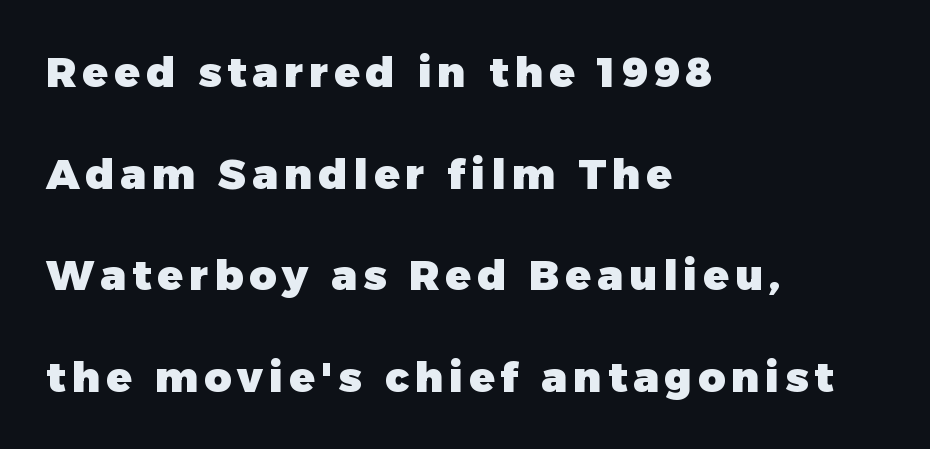
{"serif": "no", "italic": "no", "bold": "yes", "weight": "heavy", "width": "normal", "stroke_contrast": "low", "x_height": "medium", "monospaced": "no", "underline": "no", "align": "left", "line_spacing": "loose", "line_spacing_ratio": 2.42, "glyph_px": 42}
